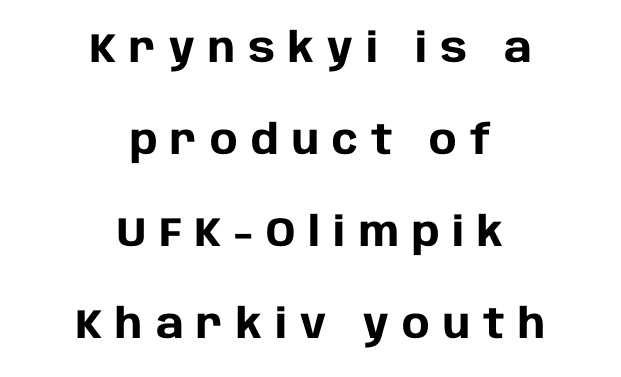
The image shows 41 px heavy sans-serif type, upright; set centered, loose line spacing (2.24x), unusually wide letter spacing (+0.32 em), not underlined; low stroke contrast and a large x-height.
